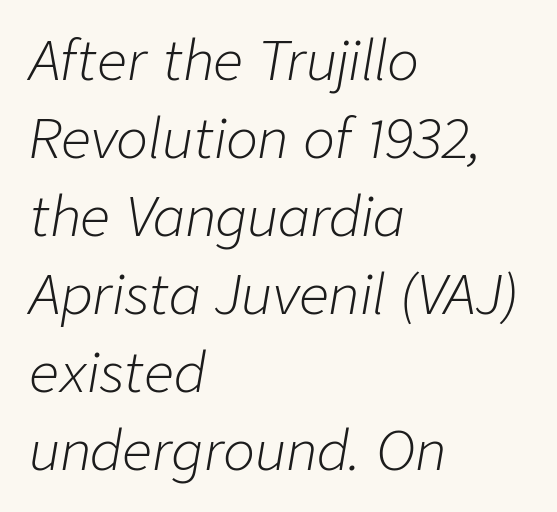
Q: Is the text bold? A: No.
Q: Is the text italic (slanted)? A: Yes, it leans right by about 9 degrees.
Q: Is the text underlined? A: No.
Q: How is the paragraph aligned? A: Left-aligned.
Q: Is the spacing between letters normal or unusually wide? A: Normal.
Q: Is the spacing between lines tight, normal or loose? A: Normal.
Q: Width (condensed, normal, or wide)? A: Normal.
Q: Stroke contrast? A: Low.
Q: x-height? A: Medium.
Q: Monospaced? A: No.
